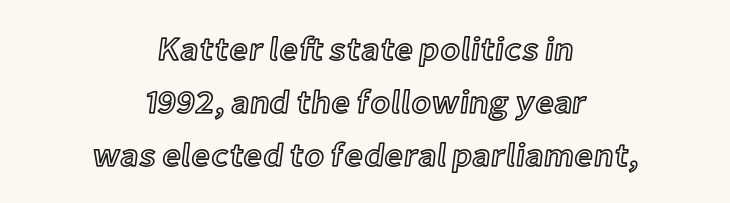
Character widths vary here, with narrow letters taking less room than wide ones. Check the space under the baseline: it is left empty. Glyph-to-glyph distance matches everyday printed text.
